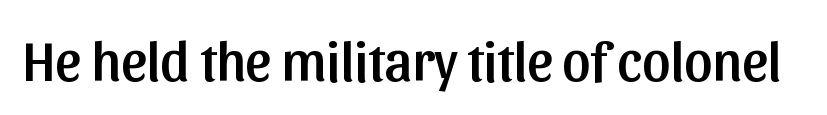
The letters carry no serifs — their stems end cleanly without finishing strokes. Words appear dense and cohesive because spacing is normal. Spacing verdict: proportional, widths tailored to each character. No italicization has been applied; the sample stays upright. The strip under each line holds only bare page.
